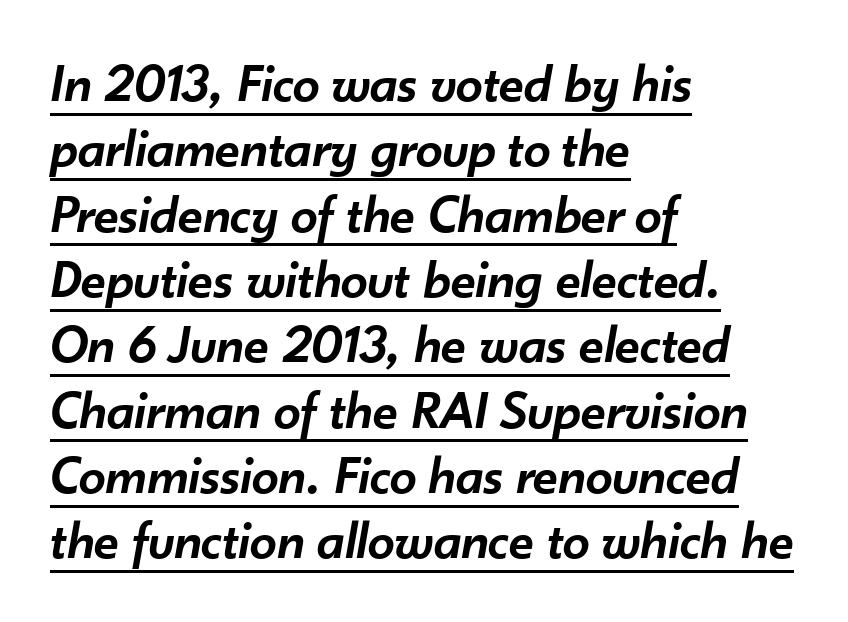
Q: Is the text bold? A: Semi-bold.
Q: Is the text italic (slanted)? A: Yes, it leans right by about 10 degrees.
Q: Is the text underlined? A: Yes.
Q: How is the paragraph aligned? A: Left-aligned.
Q: Is the spacing between letters normal or unusually wide? A: Normal.
Q: Width (condensed, normal, or wide)? A: Normal.
Q: Stroke contrast? A: Low.
Q: x-height? A: Small.
Q: Monospaced? A: No.
